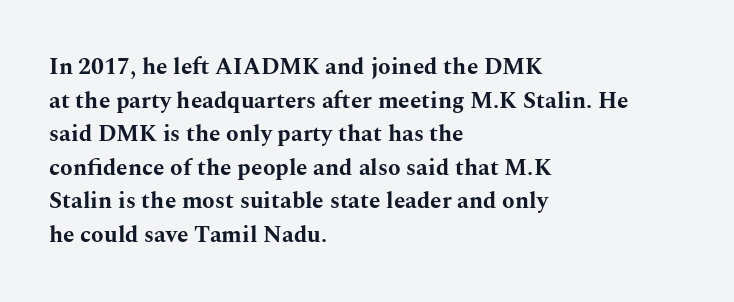
The image shows 23 px bold type, upright; set left-aligned, normal line spacing (1.46x), normal letter spacing, not underlined.
